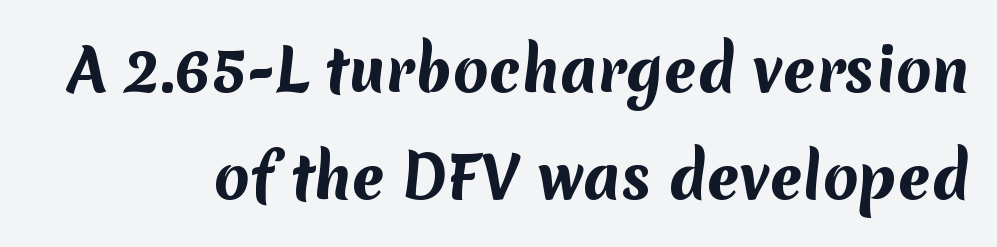
The image shows 58 px bold sans-serif type; set line spacing 1.84x, normal letter spacing, not underlined; medium stroke contrast and a medium x-height.
